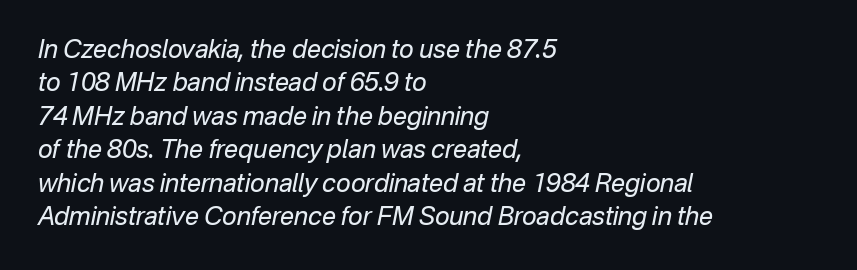
The strokes carry an ordinary text weight at most. The baseline area is clear. The designer left line spacing at the default. Slanted lettering throughout.
